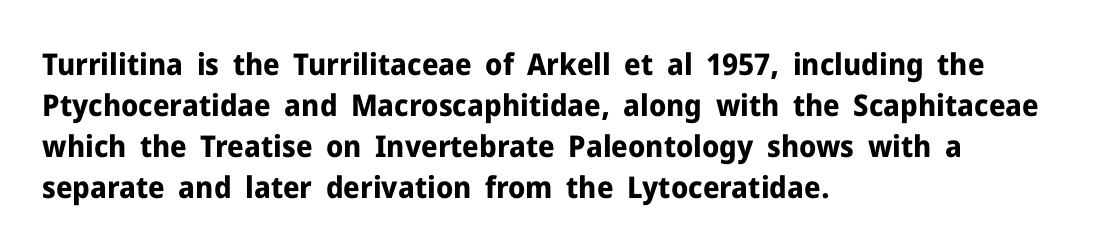
Nothing unusual about the tracking: characters are spaced as the font intends. The text was rendered using a sans face with plain stroke endings. Students, this is bold: see how much ink each stroke carries. The letters advance in unequal steps, a hallmark of proportional type. Line starts are locked; line ends wander. The passage shown stacks its lines at a standard gap.
